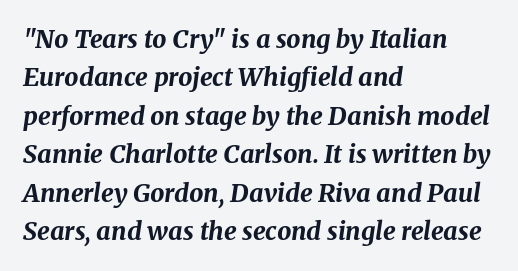
The image shows 25 px bold type, italic (leaning right); set left-aligned, normal line spacing (1.54x), normal letter spacing, not underlined.
